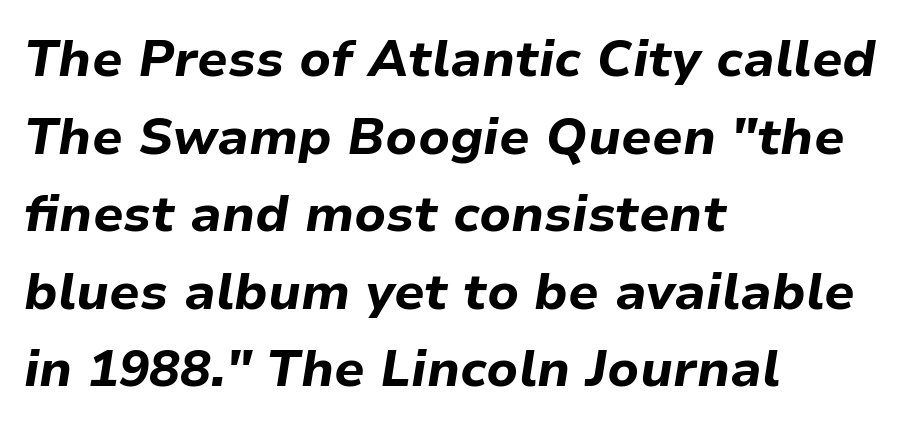
The image shows 51 px bold type, italic (leaning right); set left-aligned, normal line spacing (1.52x), normal letter spacing, not underlined; low stroke contrast and a medium x-height.
